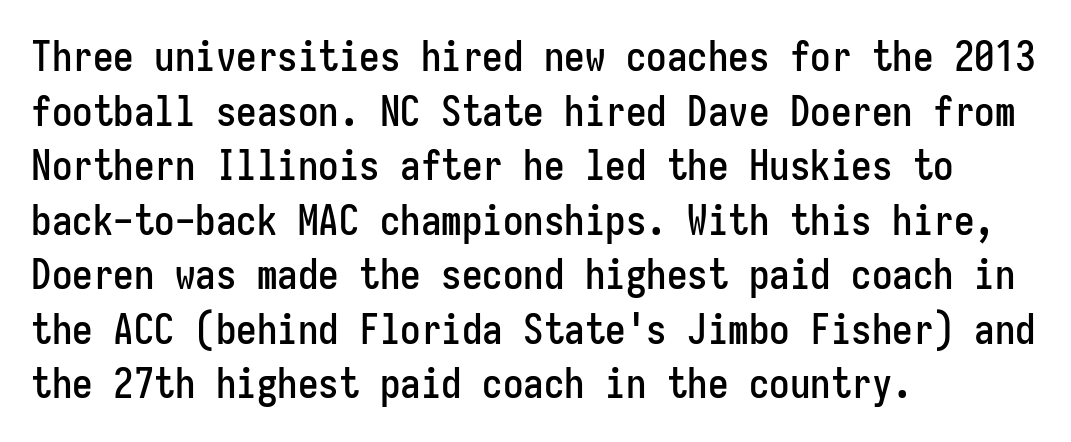
Line starts are locked; line ends wander. Style check: upright. The passage shown is not underscored anywhere. The passage shown has conventional tracking throughout. How would I describe the line gaps? Plain and ordinary. The designer went with a sans here, leaving each stem footless.
